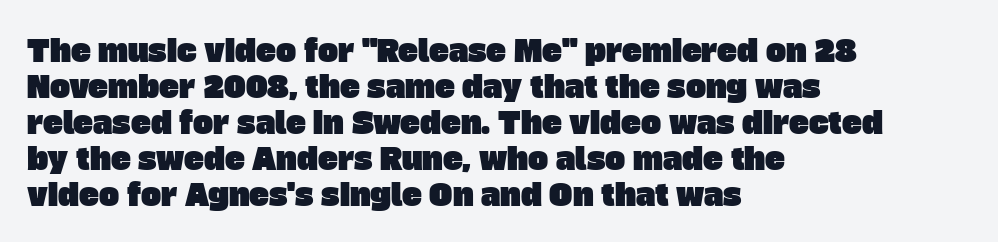
The image shows 30 px sans-serif type; set left-aligned, line spacing 1.2x, normal letter spacing, not underlined; low stroke contrast and a large x-height.
